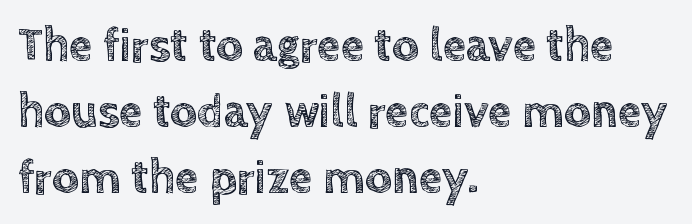
Q: Is the text italic (slanted)? A: No, it is upright.
Q: Is the text underlined? A: No.
Q: How is the paragraph aligned? A: Left-aligned.
Q: Is the spacing between letters normal or unusually wide? A: Normal.
Q: Is the spacing between lines tight, normal or loose? A: Normal.
Q: Width (condensed, normal, or wide)? A: Normal.
Q: x-height? A: Large.
Q: Monospaced? A: No.
